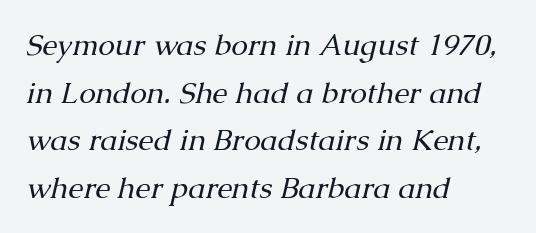
Q: Is the text bold? A: No.
Q: Is the text italic (slanted)? A: Yes, it leans right by about 13 degrees.
Q: Is the typeface a serif or a sans-serif typeface? A: Serif.
Q: Is the text underlined? A: No.
Q: How is the paragraph aligned? A: Left-aligned.
Q: Is the spacing between letters normal or unusually wide? A: Normal.
Q: Is the spacing between lines tight, normal or loose? A: Normal.
Q: Width (condensed, normal, or wide)? A: Normal.
Q: Stroke contrast? A: Medium.
Q: x-height? A: Medium.
Q: Monospaced? A: No.
